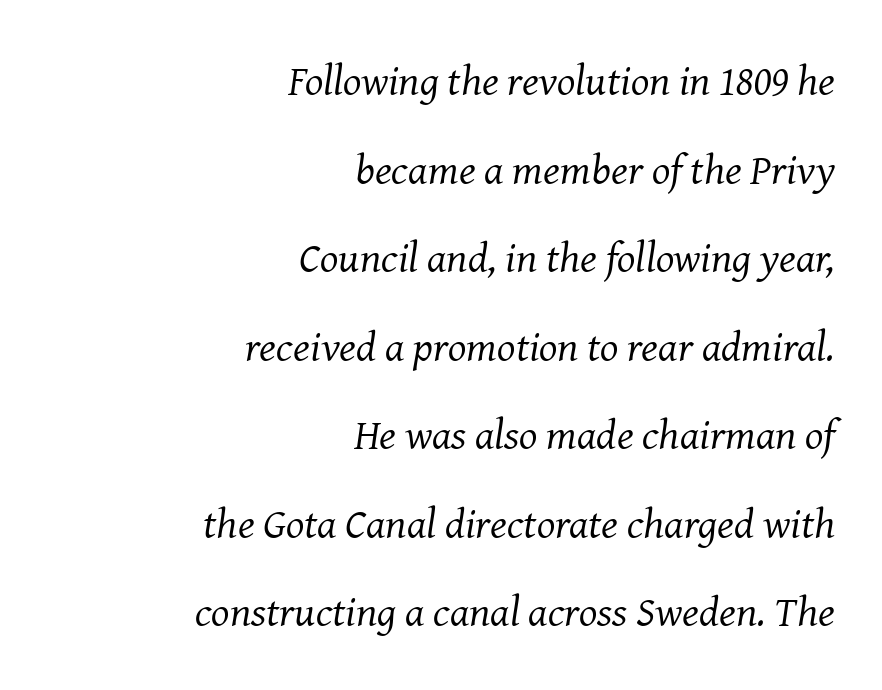
Vertically, the passage feels expansive, rows floating well apart. Summary of weight: not heavy and not bold. Varying glyph widths throughout — classic text-font behaviour. A serif font was chosen for this passage.
